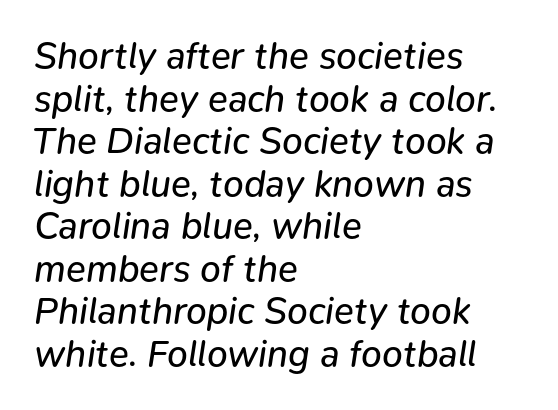
The image shows 37 px regular-weight type, italic (leaning right); set left-aligned, tight line spacing (1.15x), normal letter spacing, not underlined; low stroke contrast and a medium x-height.
